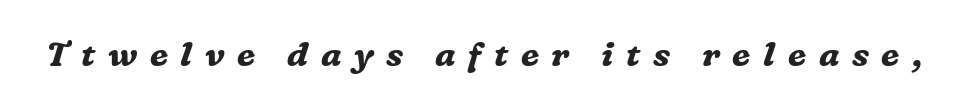
Q: Is the text bold? A: Yes.
Q: Is the text italic (slanted)? A: Yes, it leans right by about 16 degrees.
Q: Is the typeface a serif or a sans-serif typeface? A: Serif.
Q: Is the text underlined? A: No.
Q: Is the spacing between letters normal or unusually wide? A: Unusually wide.
Q: Width (condensed, normal, or wide)? A: Normal.
Q: Stroke contrast? A: Medium.
Q: x-height? A: Medium.
Q: Monospaced? A: No.
